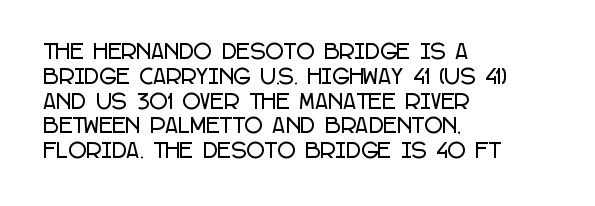
{"italic": "no", "underline": "no", "align": "left", "line_spacing_ratio": 1.24, "letter_spacing": "normal", "letter_spacing_em": 0.0, "glyph_px": 20}
